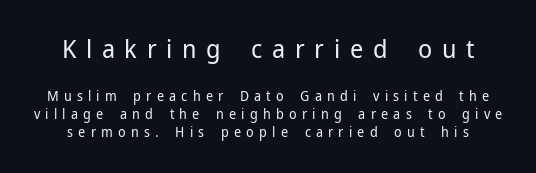
Q: Is the text bold? A: No.
Q: Is the text italic (slanted)? A: No, it is upright.
Q: Is the text underlined? A: No.
Q: Is the spacing between letters normal or unusually wide? A: Unusually wide.
Q: Is the spacing between lines tight, normal or loose? A: Normal.
Q: Which block of text is set in a larger size, the first (top) or the second (bottom)? A: The first (top) one.
